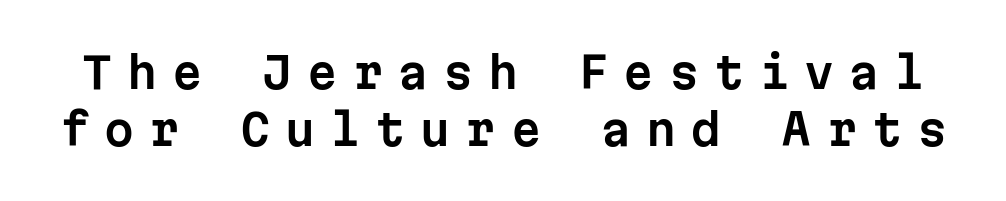
Q: Is the text italic (slanted)? A: No, it is upright.
Q: Is the typeface a serif or a sans-serif typeface? A: Sans-serif.
Q: Is the text underlined? A: No.
Q: Is the spacing between letters normal or unusually wide? A: Unusually wide.
Q: Is the spacing between lines tight, normal or loose? A: Normal.
Q: Width (condensed, normal, or wide)? A: Normal.
Q: Stroke contrast? A: Low.
Q: x-height? A: Medium.
Q: Monospaced? A: Yes.
